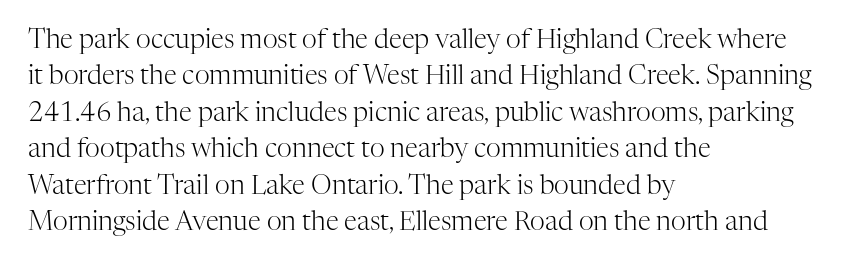
Q: Is the text bold? A: No.
Q: Is the text italic (slanted)? A: No, it is upright.
Q: Is the text underlined? A: No.
Q: How is the paragraph aligned? A: Left-aligned.
Q: Is the spacing between letters normal or unusually wide? A: Normal.
Q: Is the spacing between lines tight, normal or loose? A: Normal.
